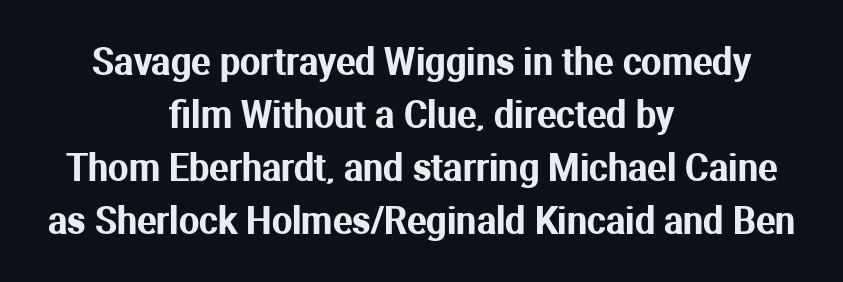
The passage shown is typed in a proportional face where columns would drift. Caption: multi-line text, centered on the measure. Only glyphs here, with clear space below each row. This is roman type, the default non-slanted kind. Type style note: lacks serifs. There is no visible air inserted between adjacent glyphs.
